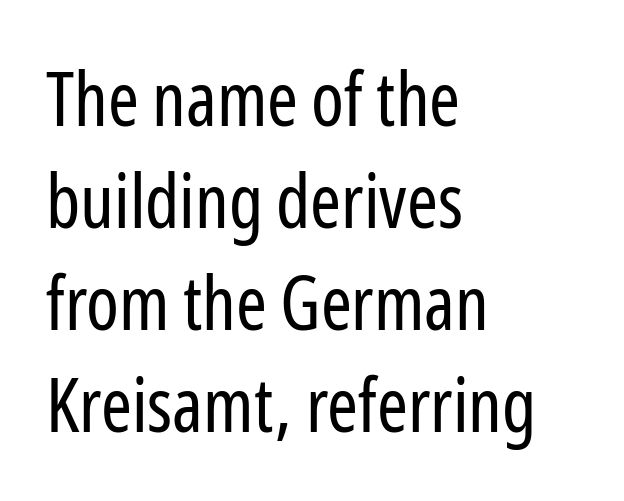
Q: Is the text bold? A: No.
Q: Is the text italic (slanted)? A: No, it is upright.
Q: Is the typeface a serif or a sans-serif typeface? A: Sans-serif.
Q: Is the text underlined? A: No.
Q: How is the paragraph aligned? A: Left-aligned.
Q: Is the spacing between letters normal or unusually wide? A: Normal.
Q: Is the spacing between lines tight, normal or loose? A: Normal.
Q: Width (condensed, normal, or wide)? A: Condensed.
Q: Stroke contrast? A: Low.
Q: x-height? A: Medium.
Q: Monospaced? A: No.
